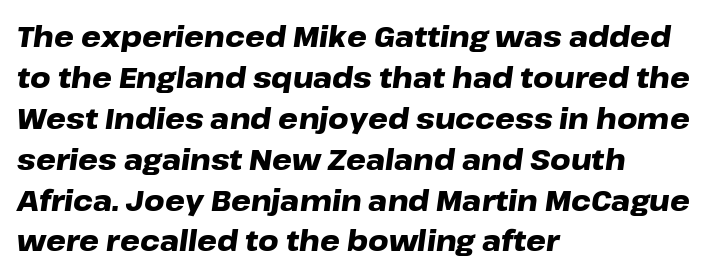
Leading matches the norm, producing a regular column. Underline: absent. The font is running at its bold setting. A typesetter would call this proportional, since set widths differ per character. These lines keep a tight, regular rhythm from letter to letter.
